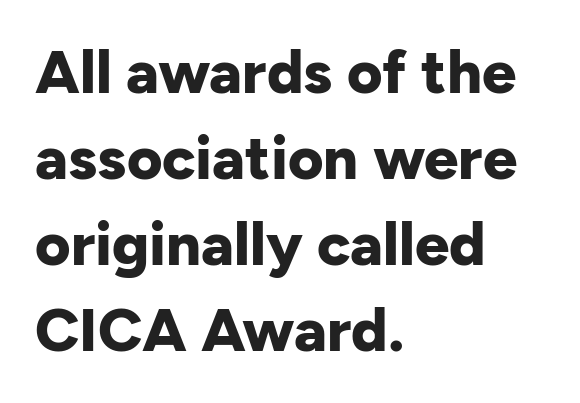
Q: Is the text bold? A: Yes.
Q: Is the text italic (slanted)? A: No, it is upright.
Q: Is the typeface a serif or a sans-serif typeface? A: Sans-serif.
Q: Is the text underlined? A: No.
Q: How is the paragraph aligned? A: Left-aligned.
Q: Is the spacing between letters normal or unusually wide? A: Normal.
Q: Is the spacing between lines tight, normal or loose? A: Normal.
Q: Width (condensed, normal, or wide)? A: Normal.
Q: Stroke contrast? A: Low.
Q: x-height? A: Medium.
Q: Monospaced? A: No.
